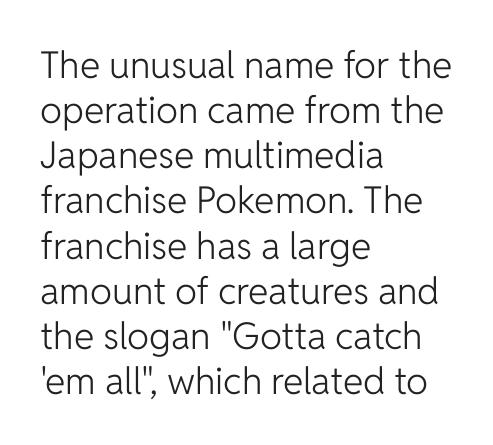
{"serif": "no", "italic": "no", "bold": "no", "weight": "light", "width": "normal", "stroke_contrast": "low", "x_height": "medium", "monospaced": "no", "underline": "no", "align": "left", "line_spacing_ratio": 1.22, "letter_spacing": "normal", "letter_spacing_em": 0.0, "glyph_px": 37}
